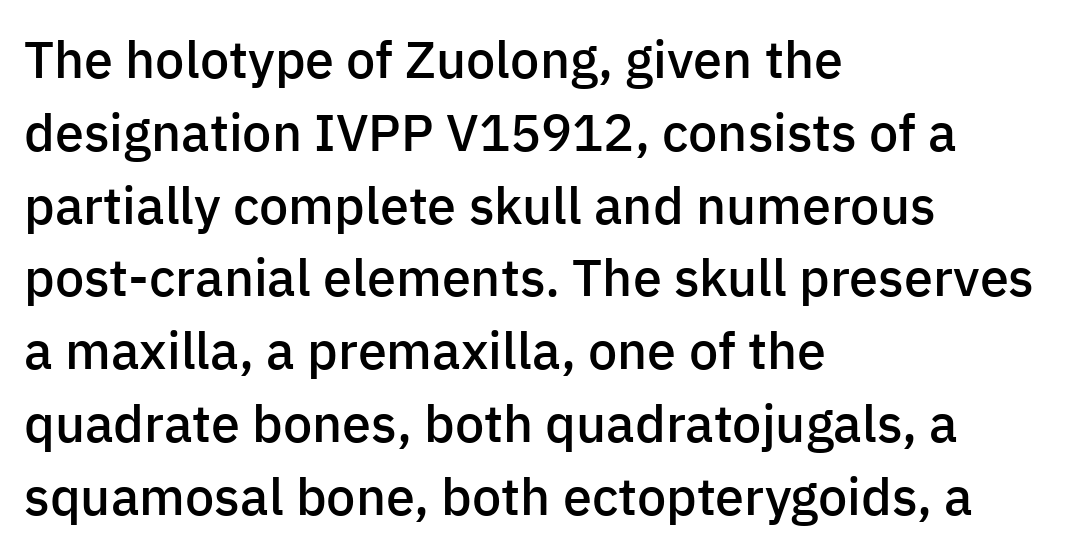
Q: Is the text bold? A: Semi-bold.
Q: Is the text italic (slanted)? A: No, it is upright.
Q: Is the typeface a serif or a sans-serif typeface? A: Sans-serif.
Q: Is the text underlined? A: No.
Q: How is the paragraph aligned? A: Left-aligned.
Q: Is the spacing between letters normal or unusually wide? A: Normal.
Q: Is the spacing between lines tight, normal or loose? A: Normal.
Q: Width (condensed, normal, or wide)? A: Normal.
Q: Stroke contrast? A: Low.
Q: x-height? A: Medium.
Q: Monospaced? A: No.
